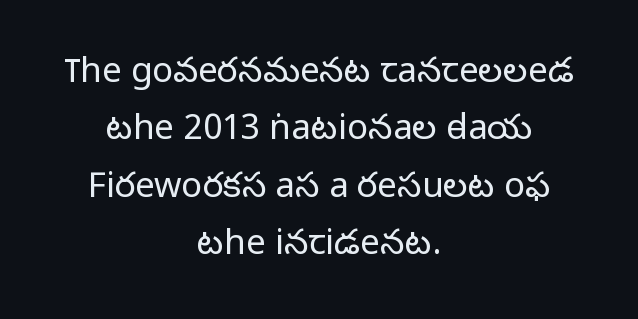
If you measured baseline to baseline, you'd find a middling distance. The space directly below the letters is spotless. The type is set solid horizontally, with unmodified tracking. The letterforms sit at book weight or below.
